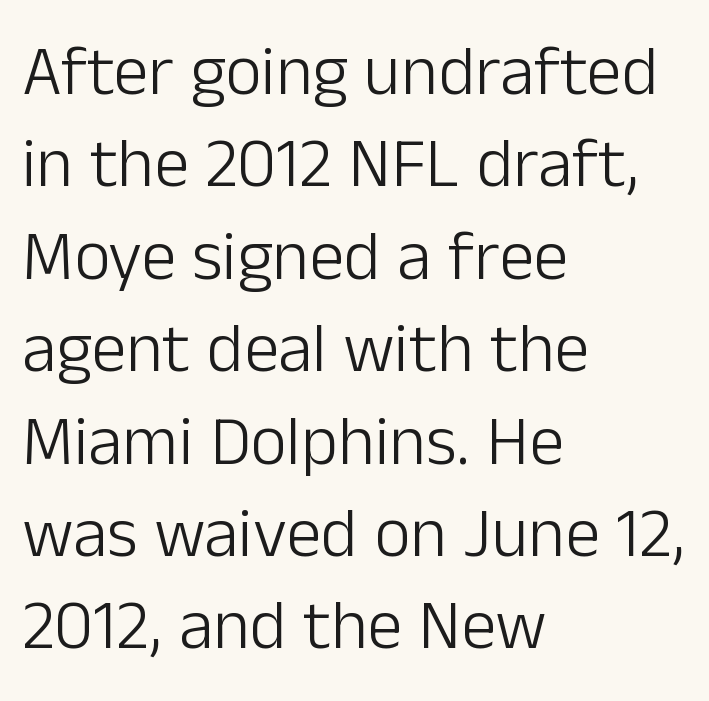
Nobody drew a line under any word here. Evenly set lines give the paragraph a standard silhouette. Nope, not italic — everything's standing straight. Default kerning and tracking; the words read as compact shapes.
